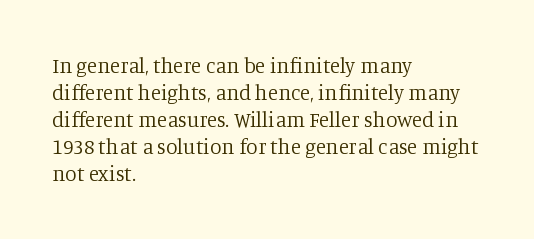
Q: Is the text bold? A: No.
Q: Is the text italic (slanted)? A: No, it is upright.
Q: Is the text underlined? A: No.
Q: How is the paragraph aligned? A: Left-aligned.
Q: Is the spacing between letters normal or unusually wide? A: Normal.
Q: Is the spacing between lines tight, normal or loose? A: Normal.
